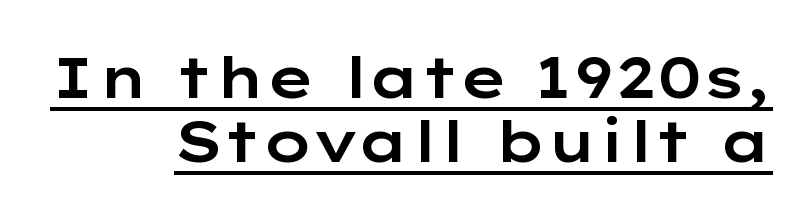
Honestly, the rows look squashed on top of each other. Leftover space on each line is placed entirely before the opening word. The passage shown is typed in a proportional face where columns would drift. Posture: straight, roman, zero tilt. The type is set solid horizontally, with unmodified tracking.
